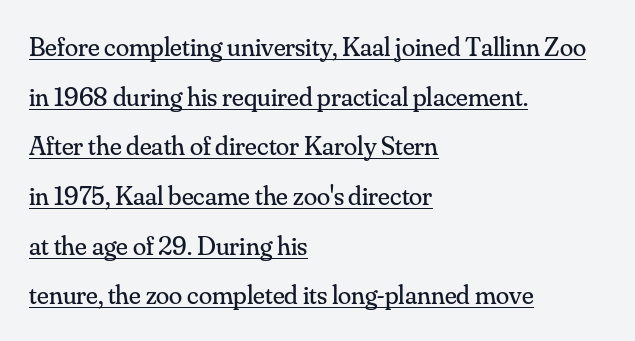
No letter is thick-stroked: the sample isn't bold. Honestly, the underline is the first thing you notice here. Layout note: lines flush left. Does the lettering tilt? It doesn't — this is upright. Tracking here is standard; glyphs follow each other at the usual distance.
